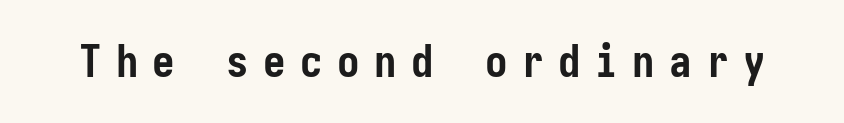
The image shows 45 px semibold, condensed sans-serif type, upright; set unusually wide letter spacing (+0.32 em), not underlined; low stroke contrast and a medium x-height.
